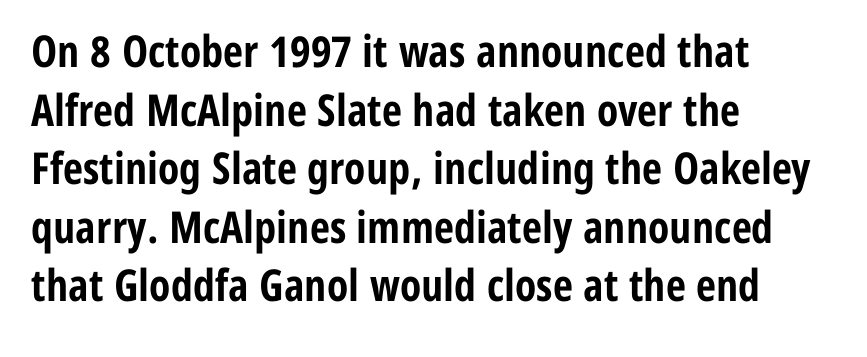
Emphasis by weight is at full strength: bold. Spacing verdict: proportional, widths tailored to each character. Is the letter spacing exaggerated? No — it looks like the ordinary default. The glyphs are unaccompanied by any horizontal stroke below them. To sum up the face: it is a sans, with no serifs. Summary of vertical rhythm: regular, with standard interline spacing.
